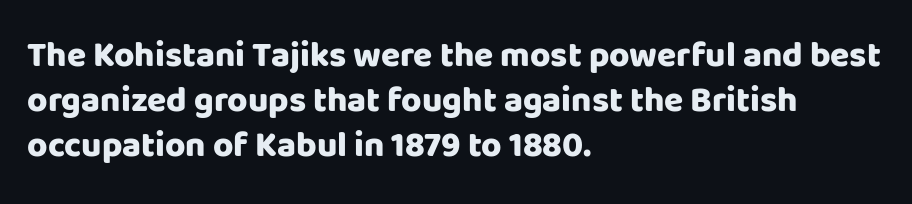
{"serif": "no", "italic": "no", "bold": "yes", "weight": "heavy", "width": "normal", "stroke_contrast": "low", "x_height": "large", "monospaced": "no", "underline": "no", "align": "left", "line_spacing": "normal", "line_spacing_ratio": 1.28, "letter_spacing": "normal", "letter_spacing_em": 0.0, "glyph_px": 35}
